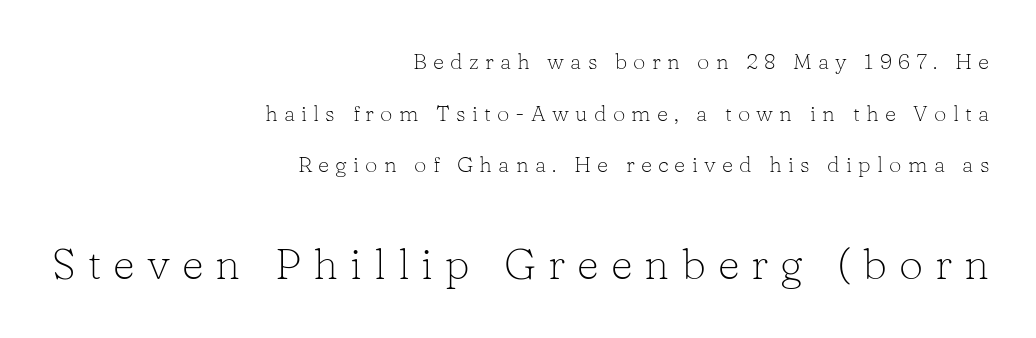
Each row of text sits above clean, open space. The gaps between neighbouring characters are conspicuously large. Ascenders rise straight up at ninety degrees. What kind of face is this? One with serifs. Horizontally, the lines are justified to the trailing edge only.
